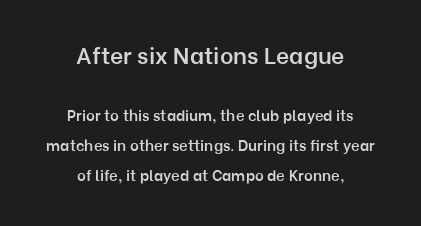
{"italic": "no", "bold": "semi", "underline": "no", "align": "center", "line_spacing": "loose", "line_spacing_ratio": 2.01, "letter_spacing": "normal", "letter_spacing_em": 0.0, "larger_block": "first", "size_ratio": 1.53, "glyph_px": 23}
